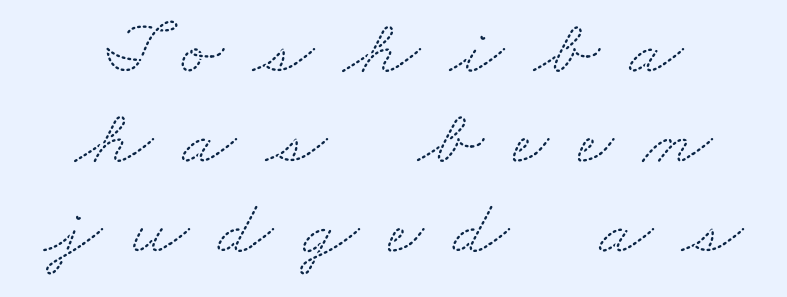
Q: Is the typeface a serif or a sans-serif typeface? A: Serif.
Q: Is the text underlined? A: No.
Q: How is the paragraph aligned? A: Centered.
Q: Is the spacing between letters normal or unusually wide? A: Unusually wide.
Q: Is the spacing between lines tight, normal or loose? A: Tight.
Q: Width (condensed, normal, or wide)? A: Wide.
Q: Stroke contrast? A: Medium.
Q: x-height? A: Small.
Q: Monospaced? A: No.
